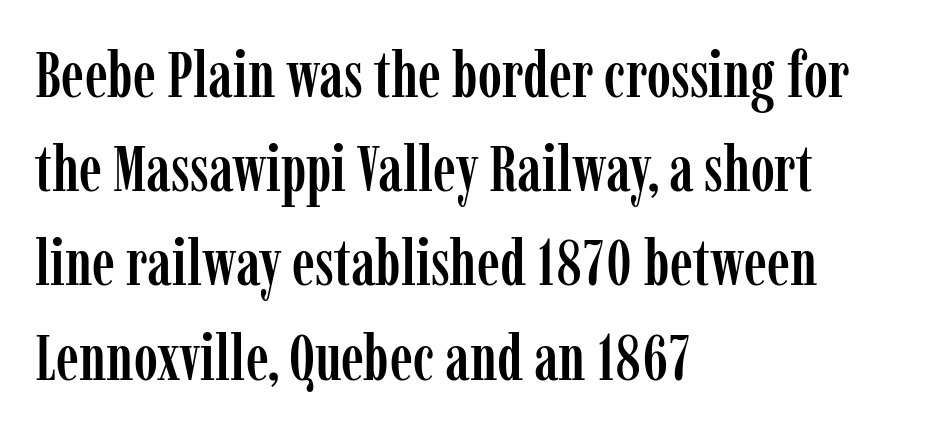
Q: Is the text italic (slanted)? A: No, it is upright.
Q: Is the typeface a serif or a sans-serif typeface? A: Serif.
Q: Is the text underlined? A: No.
Q: How is the paragraph aligned? A: Left-aligned.
Q: Is the spacing between letters normal or unusually wide? A: Normal.
Q: Is the spacing between lines tight, normal or loose? A: Normal.
Q: Width (condensed, normal, or wide)? A: Condensed.
Q: Stroke contrast? A: Low.
Q: x-height? A: Medium.
Q: Monospaced? A: No.
